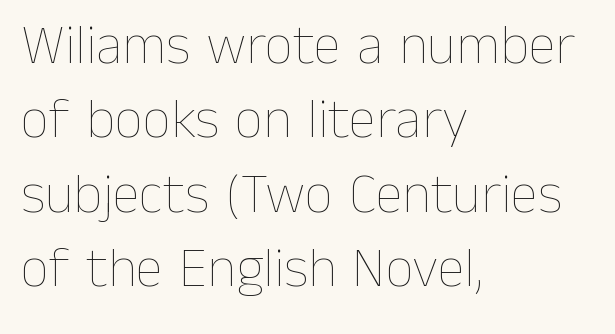
Q: Is the text bold? A: No.
Q: Is the text italic (slanted)? A: No, it is upright.
Q: Is the text underlined? A: No.
Q: How is the paragraph aligned? A: Left-aligned.
Q: Is the spacing between letters normal or unusually wide? A: Normal.
Q: Is the spacing between lines tight, normal or loose? A: Normal.
Q: Width (condensed, normal, or wide)? A: Normal.
Q: Stroke contrast? A: Low.
Q: x-height? A: Medium.
Q: Monospaced? A: No.
